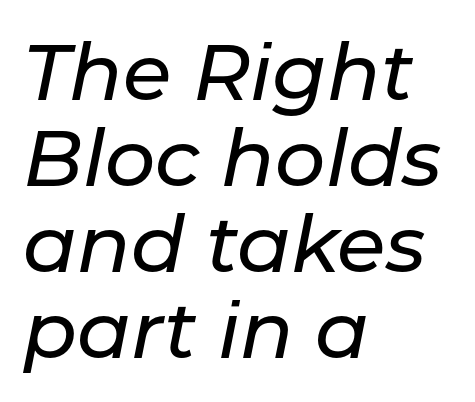
The image shows 79 px text type, italic (leaning right); set left-aligned, tight line spacing (1.09x), normal letter spacing, not underlined; low stroke contrast and a medium x-height.
